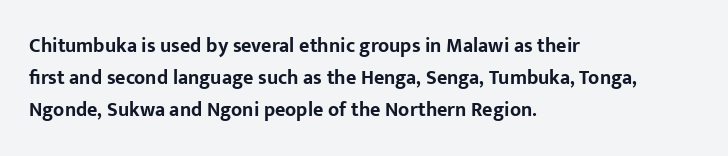
Upright lettering throughout. The foot of each line stays bare and open. Line spacing here is normal. The letters sit at their default tracking, neither squeezed nor spread. The setting favours the left margin, as ordinary paragraphs usually do. These words are printed bold, with thick strokes throughout.
